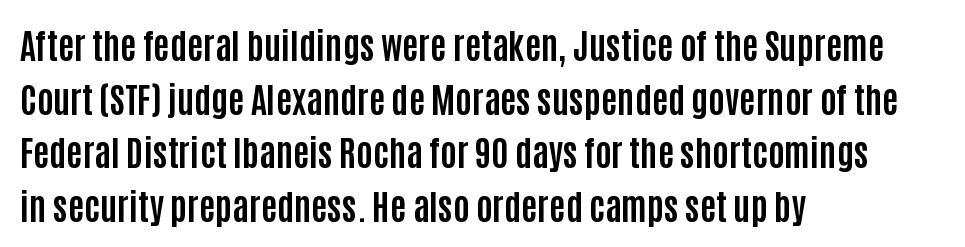
Q: Is the text bold? A: Yes.
Q: Is the text italic (slanted)? A: No, it is upright.
Q: Is the typeface a serif or a sans-serif typeface? A: Sans-serif.
Q: Is the text underlined? A: No.
Q: How is the paragraph aligned? A: Left-aligned.
Q: Is the spacing between letters normal or unusually wide? A: Normal.
Q: Is the spacing between lines tight, normal or loose? A: Normal.
Q: Width (condensed, normal, or wide)? A: Condensed.
Q: Stroke contrast? A: Low.
Q: x-height? A: Large.
Q: Monospaced? A: No.
